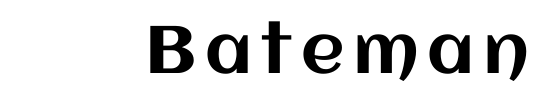
The image shows 67 px text type, upright; set right-aligned, not underlined; medium stroke contrast and a large x-height.
